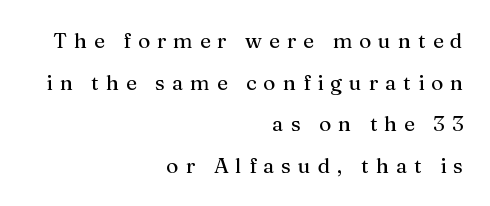
{"italic": "no", "underline": "no", "align": "right", "line_spacing": "loose", "line_spacing_ratio": 1.98, "letter_spacing": "wide", "letter_spacing_em": 0.33, "glyph_px": 21}
